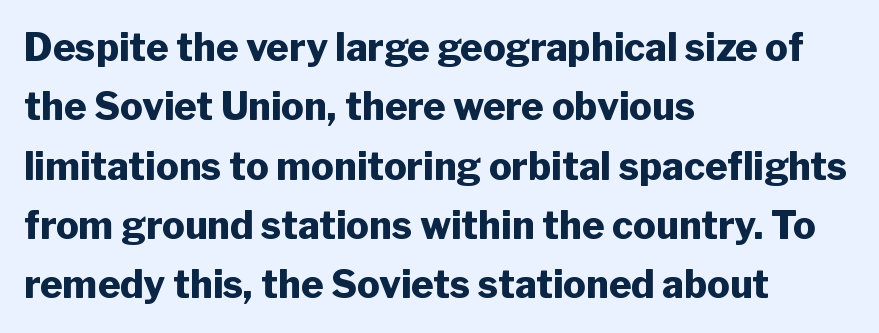
Does the copy run flush right? No — it runs flush left. The line texture is even and compact thanks to regular tracking. Style check: upright. This block has exactly the height ordinary leading produces. These words are printed bold, with thick strokes throughout. Each letter keeps its own natural width here, so spacing adapts to shape.
